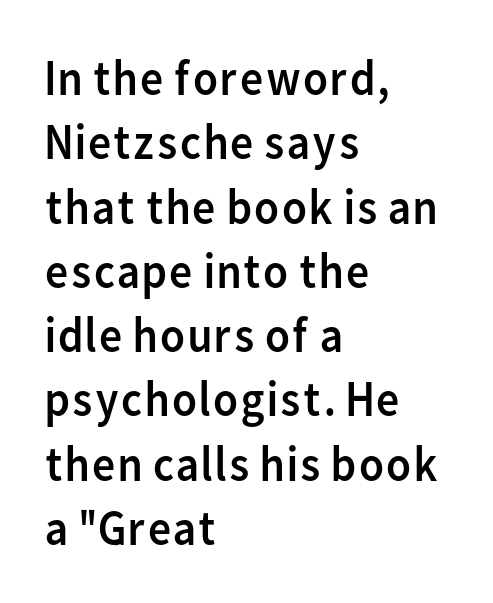
Q: Is the text bold? A: No.
Q: Is the text italic (slanted)? A: No, it is upright.
Q: Is the typeface a serif or a sans-serif typeface? A: Sans-serif.
Q: Is the text underlined? A: No.
Q: How is the paragraph aligned? A: Left-aligned.
Q: Is the spacing between letters normal or unusually wide? A: Normal.
Q: Is the spacing between lines tight, normal or loose? A: Normal.
Q: Width (condensed, normal, or wide)? A: Normal.
Q: Stroke contrast? A: Low.
Q: x-height? A: Medium.
Q: Monospaced? A: No.
